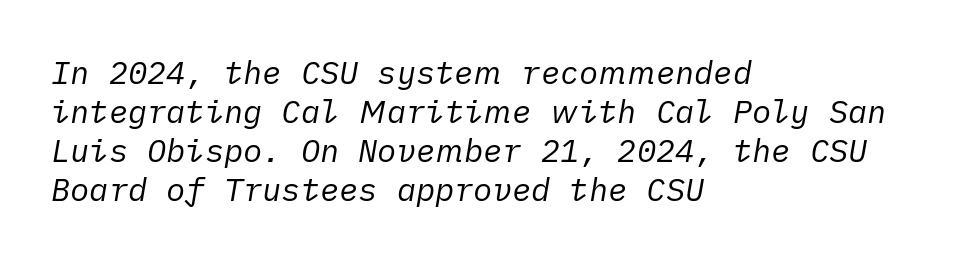
{"italic": "yes", "lean": "right", "slant_degrees": 10, "bold": "no", "weight": "regular", "width": "normal", "stroke_contrast": "low", "x_height": "medium", "underline": "no", "align": "left", "line_spacing_ratio": 1.22, "letter_spacing": "normal", "letter_spacing_em": 0.0, "glyph_px": 32}
